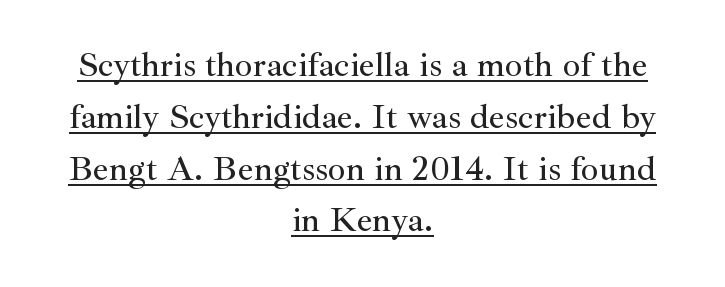
The image shows 35 px serif type, upright; set centered, normal line spacing (1.48x), normal letter spacing, underlined; medium stroke contrast and a small x-height.
